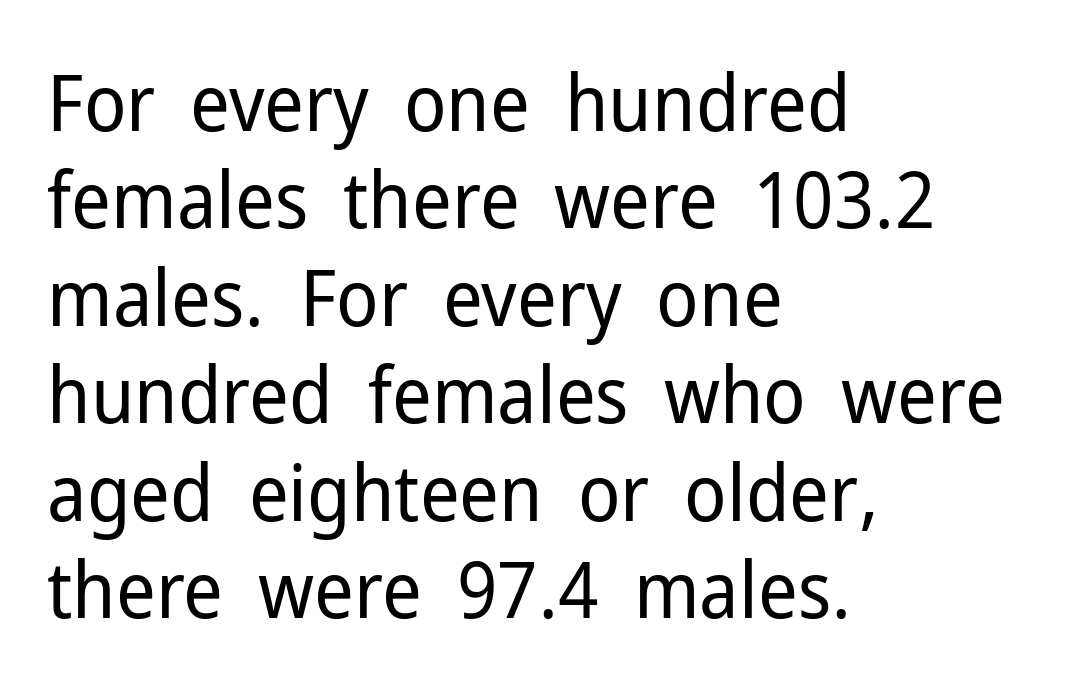
The image shows 78 px regular-weight sans-serif type, upright; set left-aligned, normal line spacing (1.25x), normal letter spacing, not underlined; low stroke contrast and a medium x-height.
